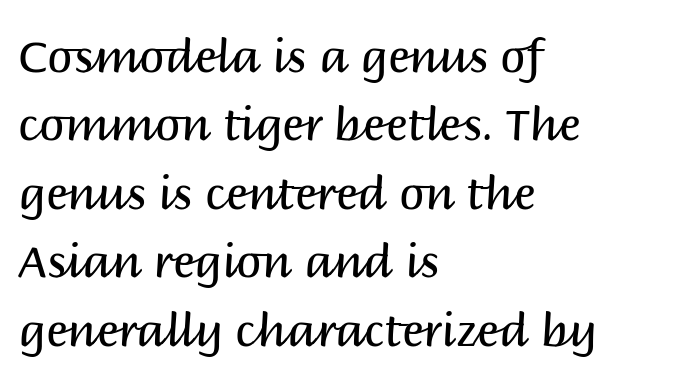
Heaviness? Minimal to ordinary, like unemphasized prose. This sample uses plain, unmodified letter spacing. The vertical gap from one line to the next is medium.
